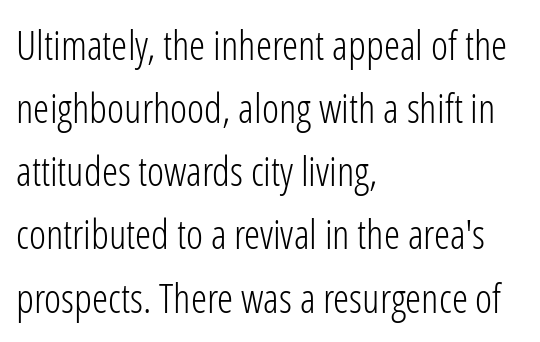
{"serif": "no", "italic": "no", "bold": "no", "weight": "light", "width": "condensed", "stroke_contrast": "low", "x_height": "medium", "monospaced": "no", "underline": "no", "align": "left", "line_spacing": "normal", "line_spacing_ratio": 1.54, "letter_spacing": "normal", "letter_spacing_em": 0.0, "glyph_px": 41}
